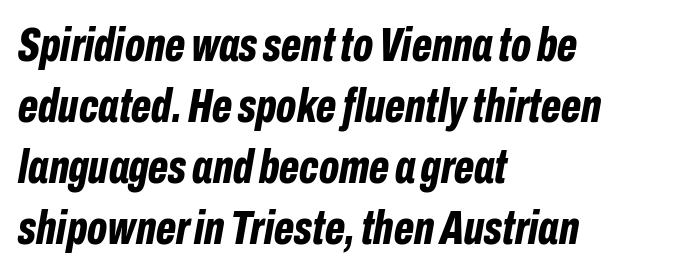
Is the type bold? Yes — the strokes are clearly thick and heavy. The gap between lines stays unmarked. The letters advance in unequal steps, a hallmark of proportional type. Italic? Definitely — the glyphs are oblique. The rendering uses a moderate line-height, typical for paragraphs.
